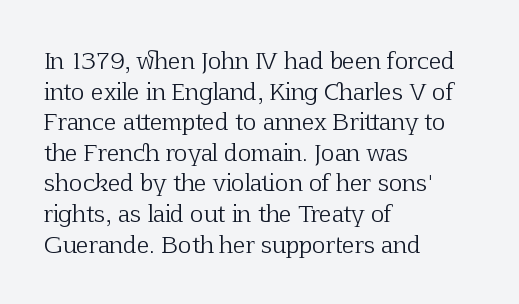
The image shows 23 px text type, upright; set left-aligned, normal line spacing (1.33x), normal letter spacing, not underlined.
